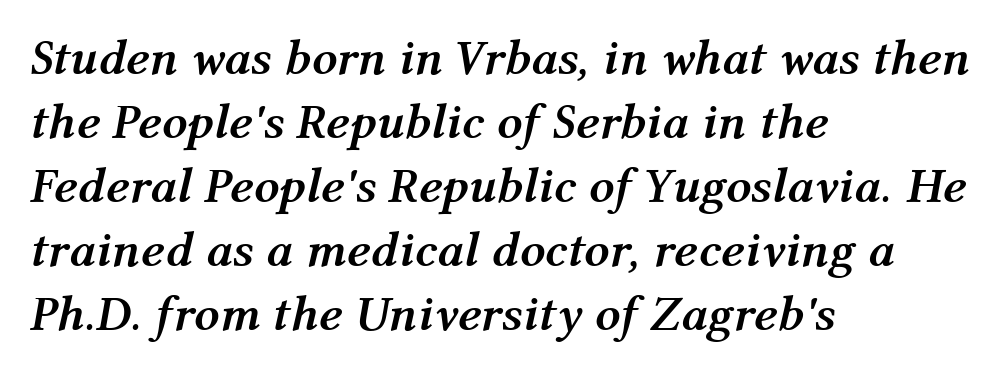
{"italic": "yes", "lean": "right", "slant_degrees": 12, "bold": "yes", "weight": "semibold", "width": "normal", "stroke_contrast": "medium", "x_height": "medium", "monospaced": "no", "underline": "no", "align": "left", "line_spacing": "normal", "line_spacing_ratio": 1.28, "letter_spacing": "normal", "letter_spacing_em": 0.0, "glyph_px": 50}
